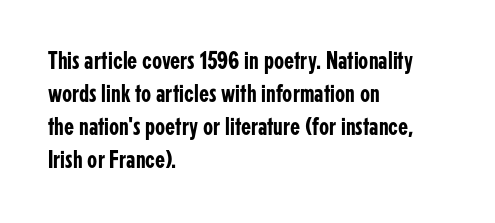
The foot of each line stays bare and open. Leading matches the norm, producing a regular column. The paragraph shown leans on its left margin. The gaps between neighbouring characters are ordinary and unremarkable. Italic? Not at all — the glyphs are vertical.
